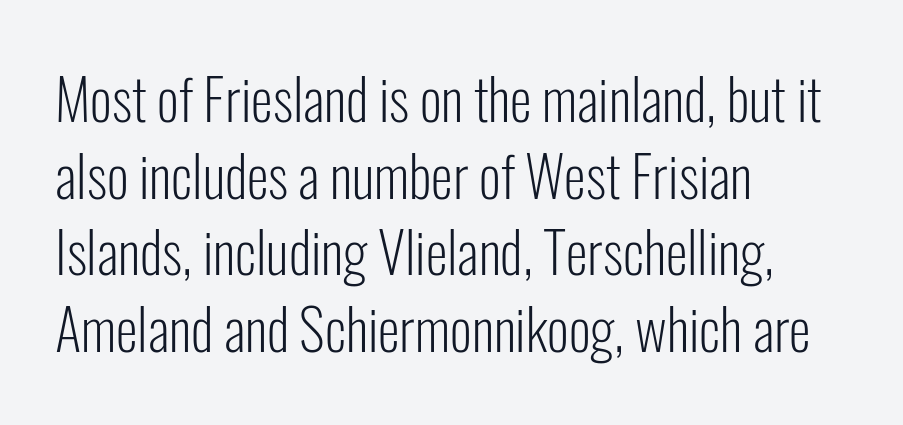
The image shows 56 px light, condensed sans-serif type, upright; set left-aligned, normal line spacing (1.37x), normal letter spacing, not underlined; low stroke contrast and a medium x-height.
